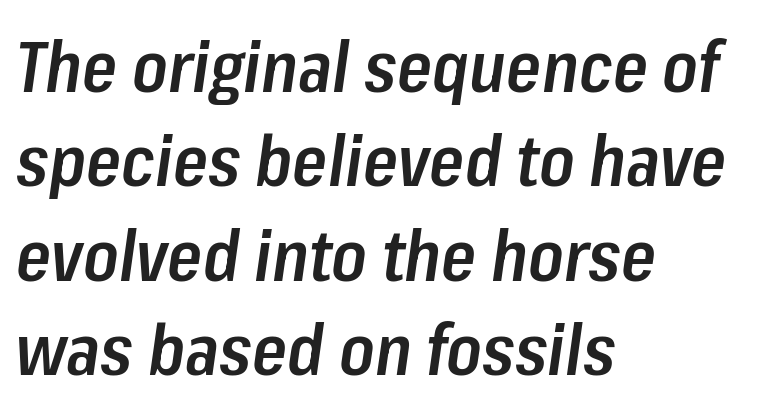
The image shows 71 px semibold, condensed type, italic (leaning right); set left-aligned, normal line spacing (1.33x), normal letter spacing, not underlined; low stroke contrast and a medium x-height.
